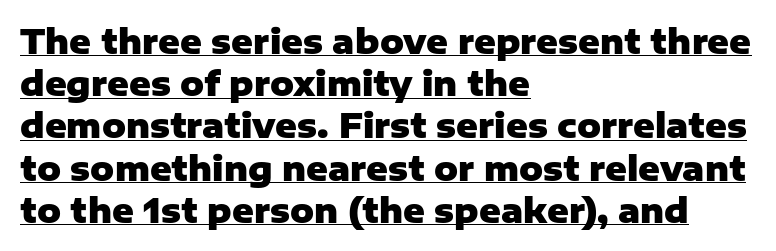
Q: Is the text bold? A: Yes.
Q: Is the text italic (slanted)? A: No, it is upright.
Q: Is the typeface a serif or a sans-serif typeface? A: Sans-serif.
Q: Is the text underlined? A: Yes.
Q: How is the paragraph aligned? A: Left-aligned.
Q: Is the spacing between letters normal or unusually wide? A: Normal.
Q: Is the spacing between lines tight, normal or loose? A: Normal.
Q: Width (condensed, normal, or wide)? A: Normal.
Q: Stroke contrast? A: Low.
Q: x-height? A: Medium.
Q: Monospaced? A: No.
